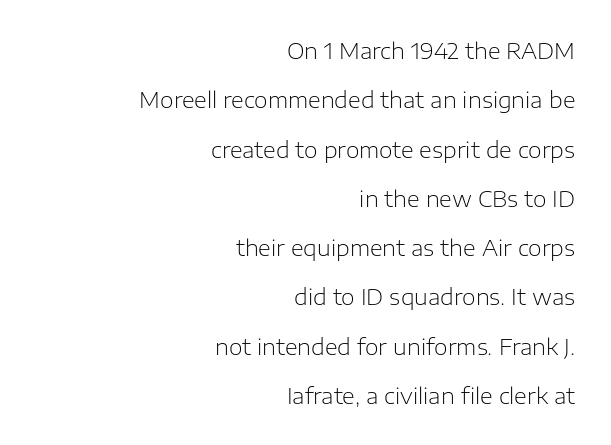
{"italic": "no", "bold": "no", "underline": "no", "align": "right", "line_spacing": "loose", "line_spacing_ratio": 2.24, "letter_spacing": "normal", "letter_spacing_em": 0.0, "glyph_px": 22}
